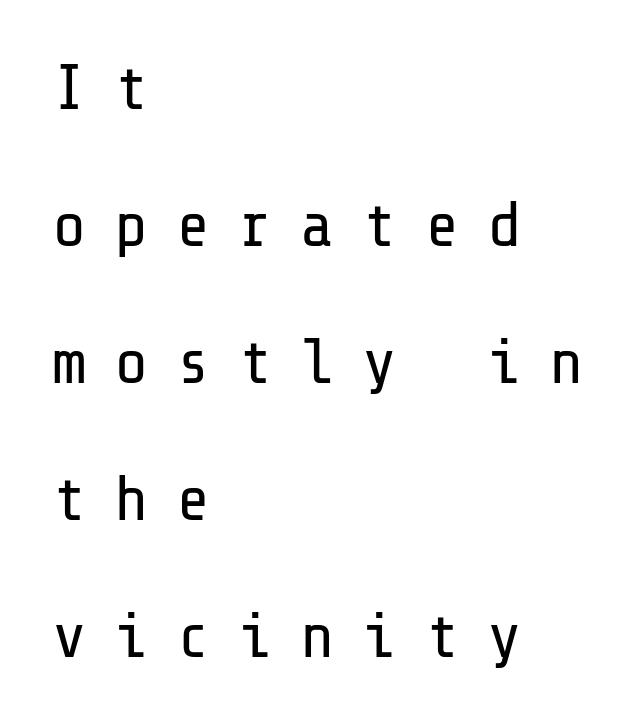
This is roman type, the default non-slanted kind. Nope, no serifs anywhere on these letters. The strip under each line holds only bare page. The lines are spread far apart with generous leading. Words appear elongated and porous because spacing is wide. On a weight scale, this lands at 450 or below.
